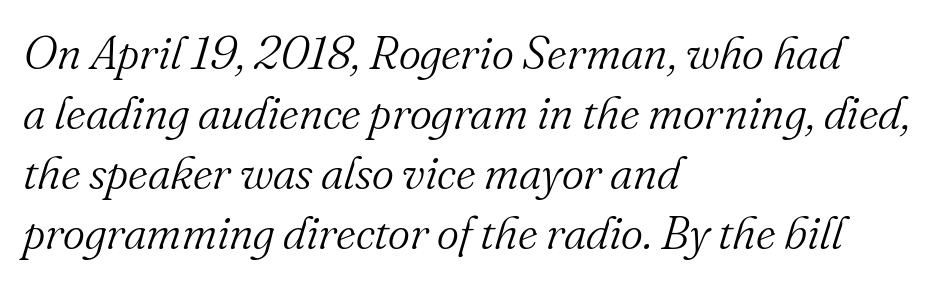
{"serif": "yes", "italic": "yes", "lean": "right", "slant_degrees": 16, "bold": "no", "weight": "light", "width": "normal", "stroke_contrast": "medium", "x_height": "small", "monospaced": "no", "underline": "no", "align": "left", "line_spacing": "normal", "line_spacing_ratio": 1.28, "letter_spacing": "normal", "letter_spacing_em": 0.0, "glyph_px": 47}
